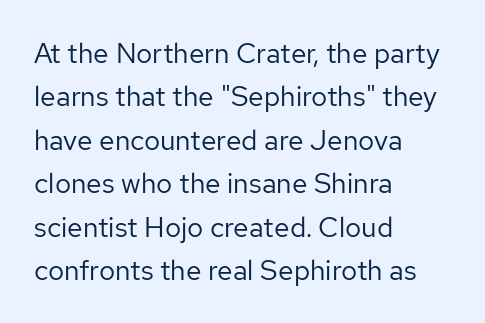
The image shows 28 px regular-weight sans-serif type, upright; set left-aligned, normal line spacing (1.55x), normal letter spacing, not underlined; low stroke contrast and a medium x-height.
